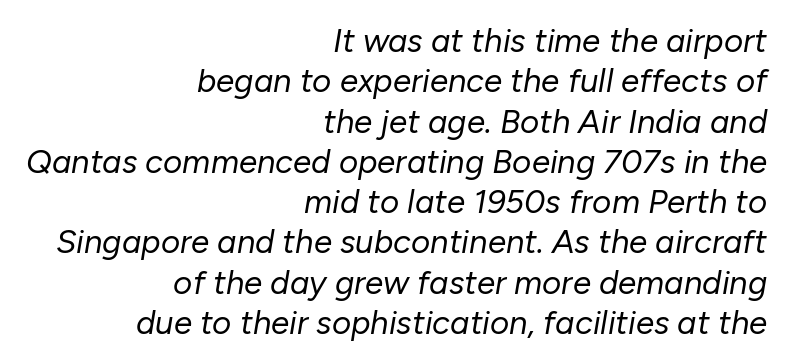
{"italic": "yes", "lean": "right", "slant_degrees": 10, "bold": "no", "weight": "regular", "width": "normal", "stroke_contrast": "low", "x_height": "medium", "monospaced": "no", "underline": "no", "align": "right", "line_spacing_ratio": 1.22, "letter_spacing": "normal", "letter_spacing_em": 0.0, "glyph_px": 33}
